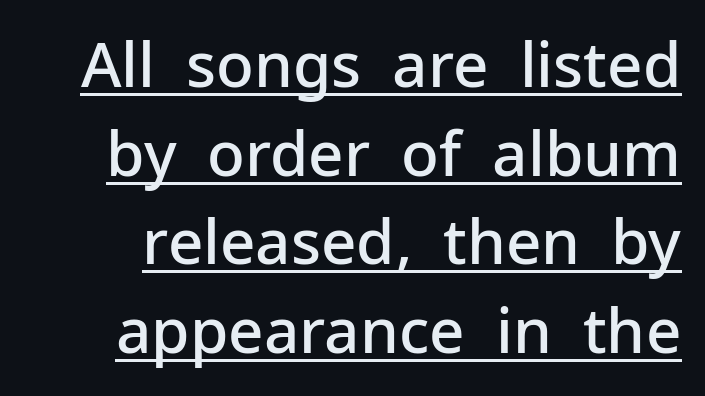
{"serif": "no", "italic": "no", "bold": "semi", "weight": "semibold", "width": "normal", "stroke_contrast": "low", "x_height": "medium", "monospaced": "no", "underline": "yes", "line_spacing": "normal", "line_spacing_ratio": 1.43, "letter_spacing": "normal", "letter_spacing_em": 0.0, "glyph_px": 62}
